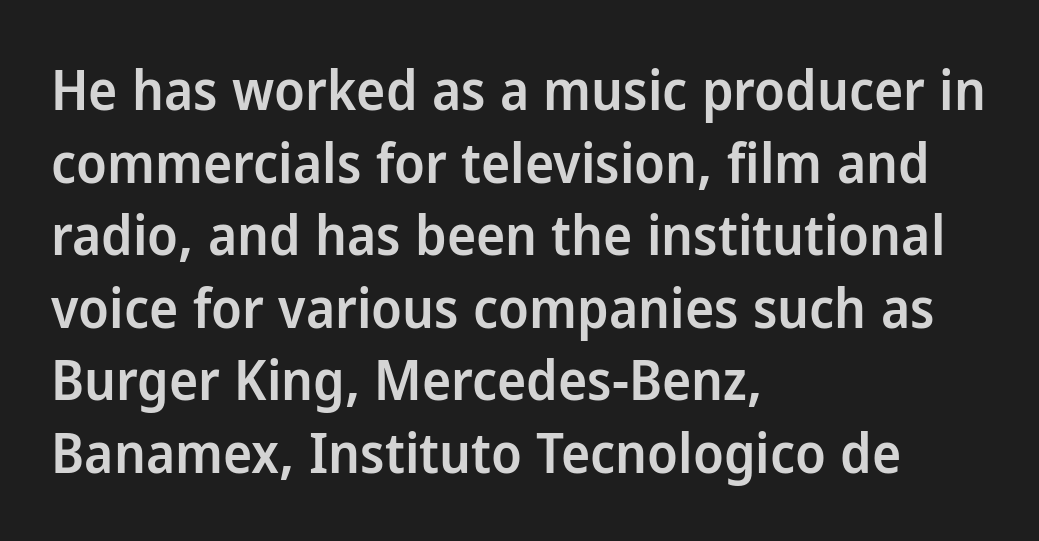
{"serif": "no", "italic": "no", "bold": "semi", "weight": "semibold", "width": "normal", "stroke_contrast": "low", "x_height": "medium", "monospaced": "no", "underline": "no", "align": "left", "line_spacing": "normal", "line_spacing_ratio": 1.32, "letter_spacing": "normal", "letter_spacing_em": 0.0, "glyph_px": 55}
